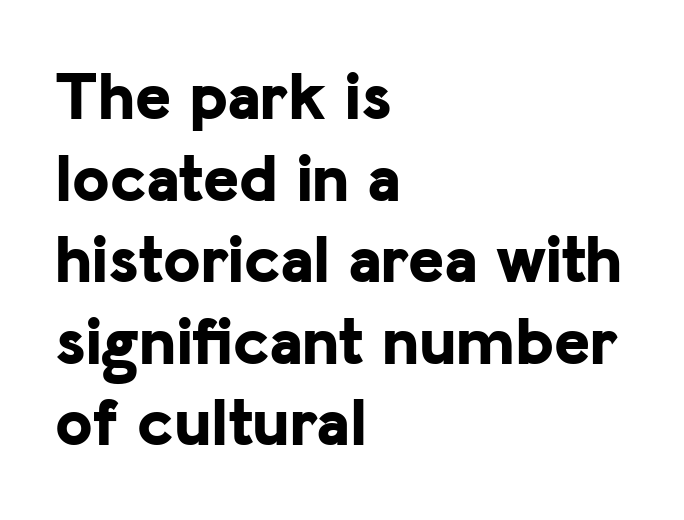
Q: Is the text bold? A: Yes.
Q: Is the text italic (slanted)? A: No, it is upright.
Q: Is the typeface a serif or a sans-serif typeface? A: Sans-serif.
Q: Is the text underlined? A: No.
Q: How is the paragraph aligned? A: Left-aligned.
Q: Is the spacing between letters normal or unusually wide? A: Normal.
Q: Width (condensed, normal, or wide)? A: Normal.
Q: Stroke contrast? A: Low.
Q: x-height? A: Medium.
Q: Monospaced? A: No.
